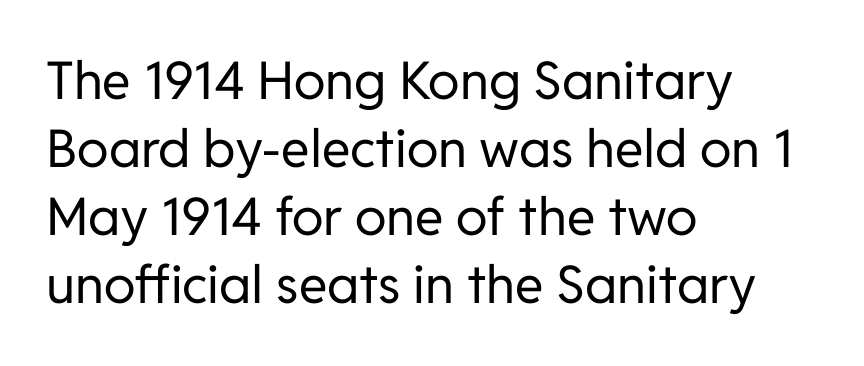
These lines stack with their left ends in a neat column. Students, note that the glyphs here touch the page at normal intervals. A bare baseline throughout the passage. Posture: straight, roman, zero tilt. The vertical gap from one line to the next is medium. The letters advance in unequal steps, a hallmark of proportional type.
